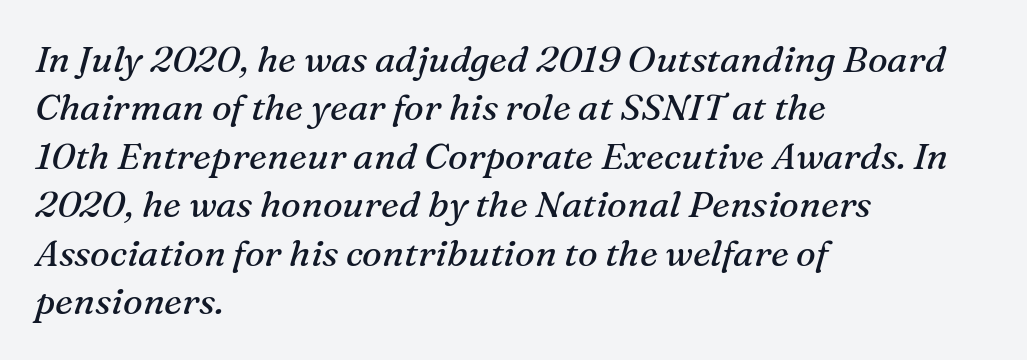
Each letter's strokes conclude with small projecting serifs. Yep, that's italic — everything's leaning. Bold? No — there's no thickening of the strokes. How would I describe the line gaps? Plain and ordinary. The rendering keeps characters at their native spacing. The face used here is proportionally spaced, like ordinary book or web type.
